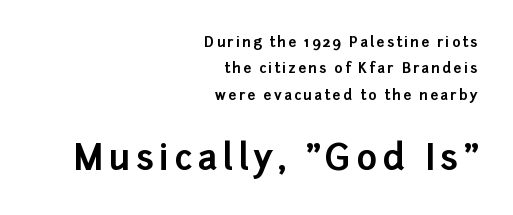
Nothing sits at the stroke ends, so this counts as sans-serif. Heavy, bold letterforms. The face used here is proportionally spaced, like ordinary book or web type. These lines stack with their right ends in a neat column. The designer gave the closing block more size than the opening block. The words here are not underlined.
